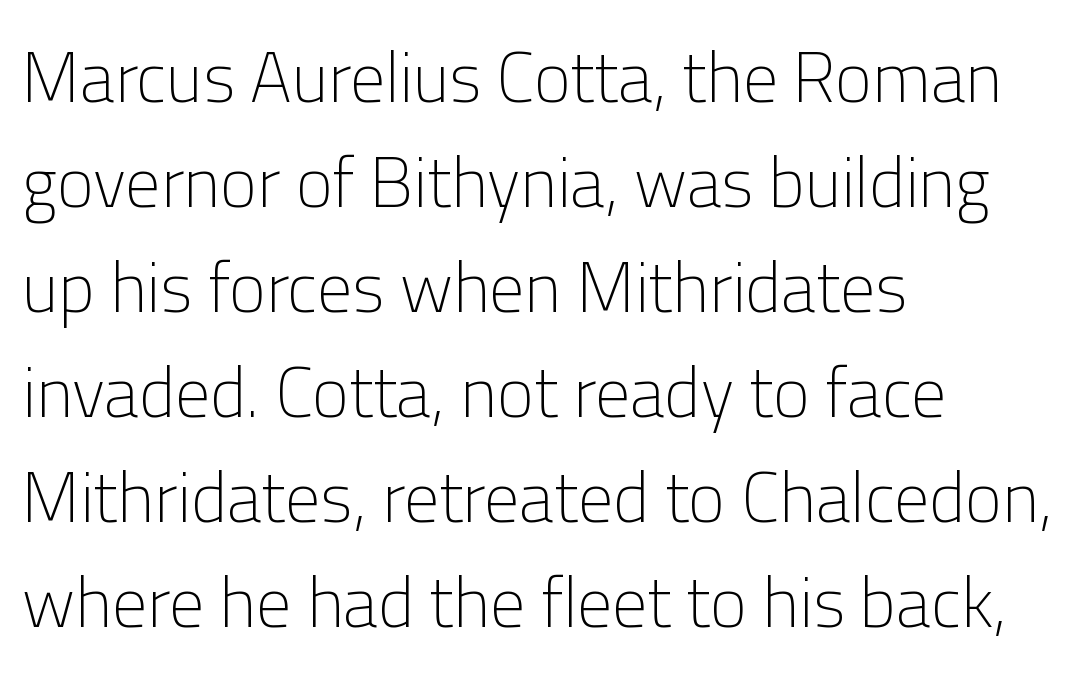
Inter-character spacing is left at the font's built-in metrics. Leftover space on each line is placed entirely after the last word. Quick note: not italic, upright. Evenly set lines give the paragraph a standard silhouette. The letters advance in unequal steps, a hallmark of proportional type.
